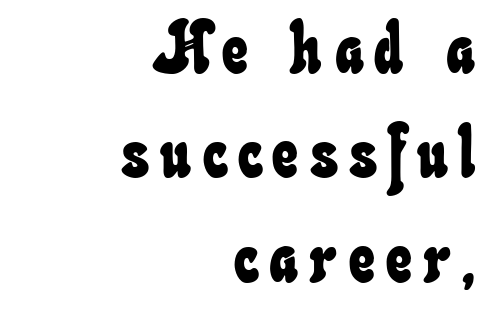
Q: Is the text underlined? A: No.
Q: How is the paragraph aligned? A: Right-aligned.
Q: Is the spacing between lines tight, normal or loose? A: Normal.
Q: Width (condensed, normal, or wide)? A: Condensed.
Q: Stroke contrast? A: Low.
Q: x-height? A: Small.
Q: Monospaced? A: No.
